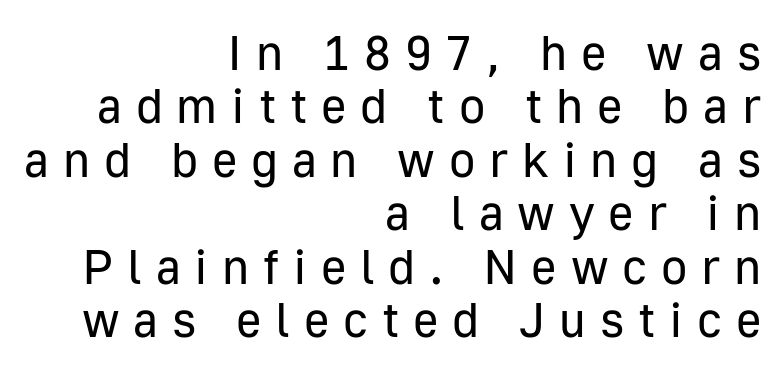
How would I describe the line gaps? Narrow and economical. Typeset ragged left — the right edge is the straight one. Unmarked baselines from the first word to the last. This sample uses an upright cut, with every glyph sitting square on the baseline. Serifs: no, the terminals of the letterforms are clean. Each letter keeps its own natural width here, so spacing adapts to shape.
